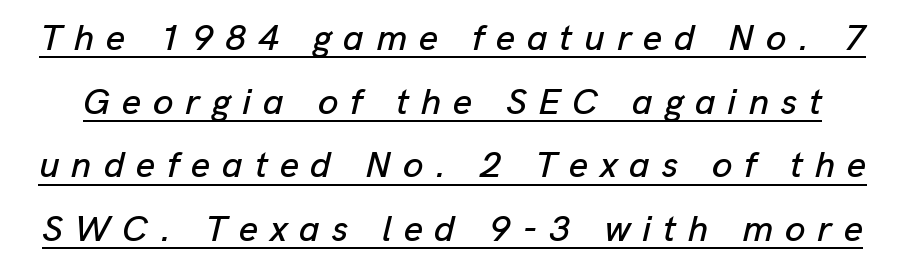
{"italic": "yes", "lean": "right", "slant_degrees": 13, "width": "normal", "stroke_contrast": "low", "x_height": "medium", "monospaced": "no", "underline": "yes", "line_spacing_ratio": 1.72, "letter_spacing": "wide", "letter_spacing_em": 0.32, "glyph_px": 37}
